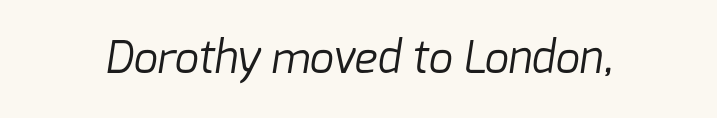
The image shows 43 px regular-weight sans-serif type; set normal letter spacing, not underlined; low stroke contrast and a medium x-height.
